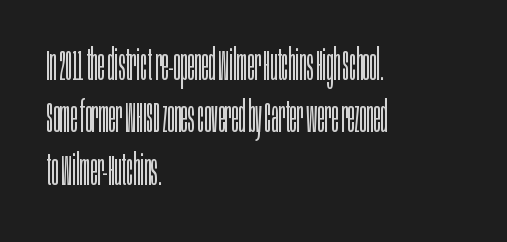
{"serif": "no", "italic": "no", "bold": "no", "weight": "light", "width": "condensed", "stroke_contrast": "low", "x_height": "large", "monospaced": "no", "underline": "no", "align": "left", "line_spacing": "normal", "line_spacing_ratio": 1.25, "letter_spacing": "normal", "letter_spacing_em": 0.0, "glyph_px": 42}
